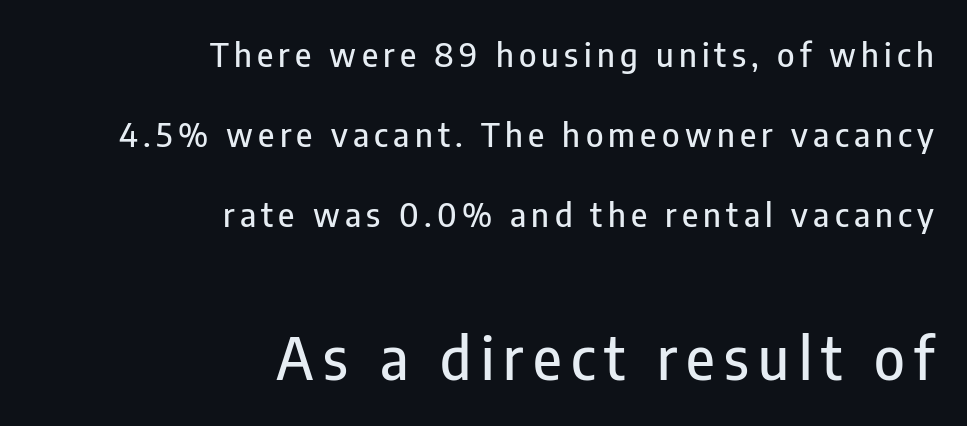
Q: Is the text italic (slanted)? A: No, it is upright.
Q: Is the typeface a serif or a sans-serif typeface? A: Sans-serif.
Q: Is the text underlined? A: No.
Q: How is the paragraph aligned? A: Right-aligned.
Q: Is the spacing between lines tight, normal or loose? A: Loose.
Q: Which block of text is set in a larger size, the first (top) or the second (bottom)? A: The second (bottom) one.
Q: Width (condensed, normal, or wide)? A: Condensed.
Q: Stroke contrast? A: Low.
Q: x-height? A: Medium.
Q: Monospaced? A: No.
